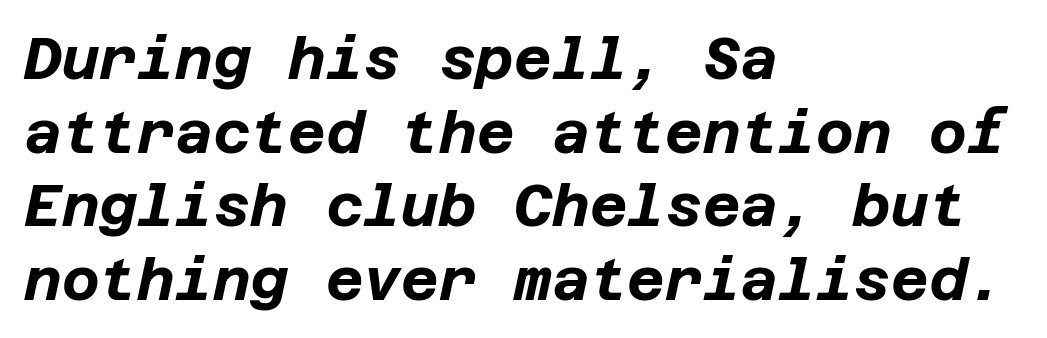
Q: Is the text bold? A: Yes.
Q: Is the text italic (slanted)? A: Yes, it leans right by about 12 degrees.
Q: Is the text underlined? A: No.
Q: How is the paragraph aligned? A: Left-aligned.
Q: Is the spacing between letters normal or unusually wide? A: Normal.
Q: Is the spacing between lines tight, normal or loose? A: Normal.
Q: Width (condensed, normal, or wide)? A: Normal.
Q: Stroke contrast? A: Low.
Q: x-height? A: Large.
